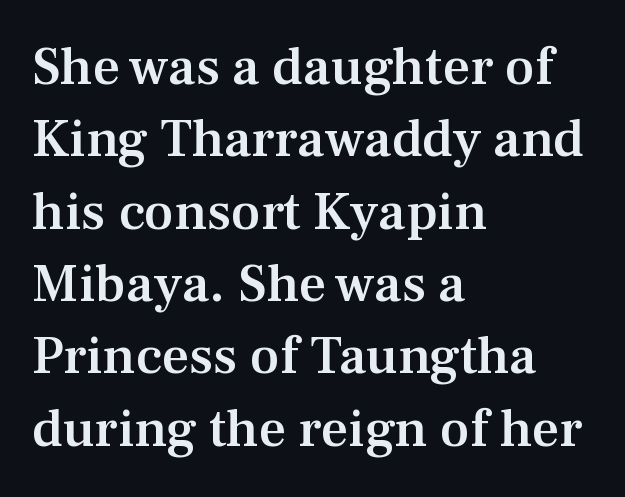
Evenly set lines give the paragraph a standard silhouette. These lines are composed in type with serifs. Compared with a centered layout, this one pins lines to the left instead. Each letter keeps its own natural width here, so spacing adapts to shape.
